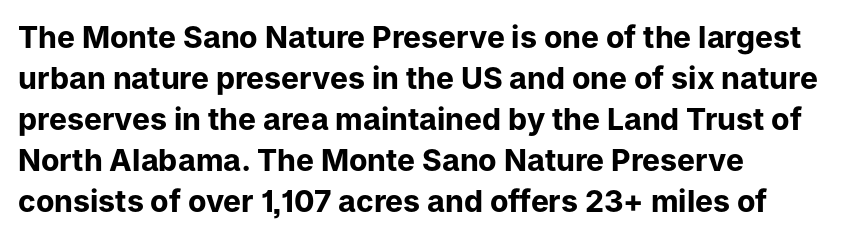
Q: Is the text bold? A: Yes.
Q: Is the text italic (slanted)? A: No, it is upright.
Q: Is the typeface a serif or a sans-serif typeface? A: Sans-serif.
Q: Is the text underlined? A: No.
Q: How is the paragraph aligned? A: Left-aligned.
Q: Is the spacing between letters normal or unusually wide? A: Normal.
Q: Is the spacing between lines tight, normal or loose? A: Normal.
Q: Width (condensed, normal, or wide)? A: Normal.
Q: Stroke contrast? A: Low.
Q: x-height? A: Medium.
Q: Monospaced? A: No.
